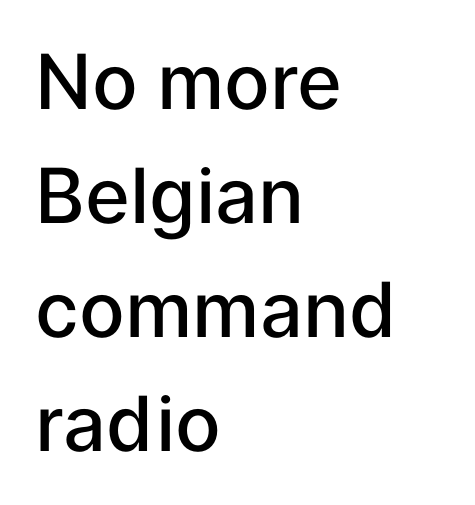
This block has exactly the height ordinary leading produces. Characters remain perfectly vertical along every line. Nope, no serifs anywhere on these letters. You could not count columns in this text — the font is proportionally spaced.
